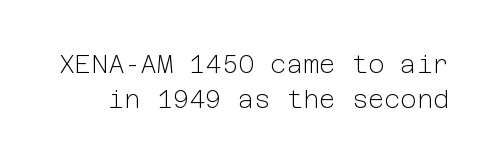
Q: Is the text bold? A: No.
Q: Is the text italic (slanted)? A: No, it is upright.
Q: Is the text underlined? A: No.
Q: Is the spacing between letters normal or unusually wide? A: Normal.
Q: Is the spacing between lines tight, normal or loose? A: Normal.
